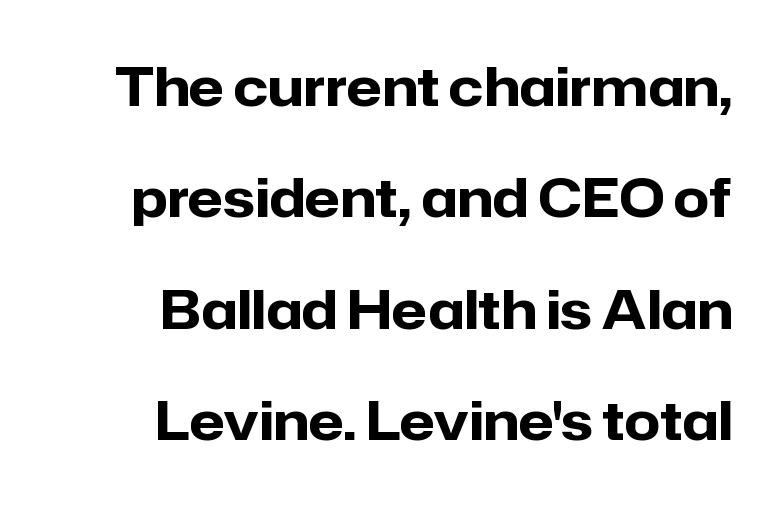
The typeface chosen for these lines omits serifs. Interline gaps are noticeably wide in this sample. The rendering uses natural spacing where letterforms have individual widths. No word sits above an underline. A full-strength bold gives these letters their thick strokes. The type sits square on the baseline with zero lean.
